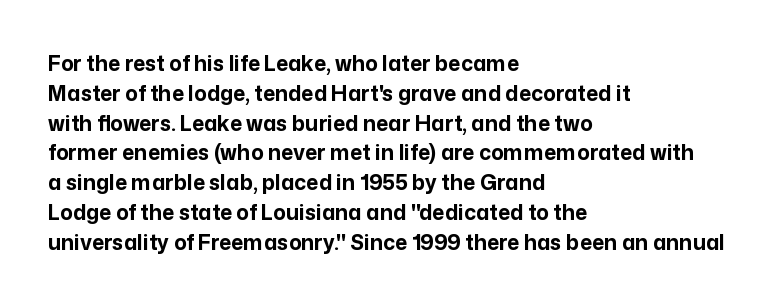
{"italic": "no", "bold": "yes", "underline": "no", "align": "left", "line_spacing": "normal", "line_spacing_ratio": 1.42, "letter_spacing": "normal", "letter_spacing_em": 0.0, "glyph_px": 21}
